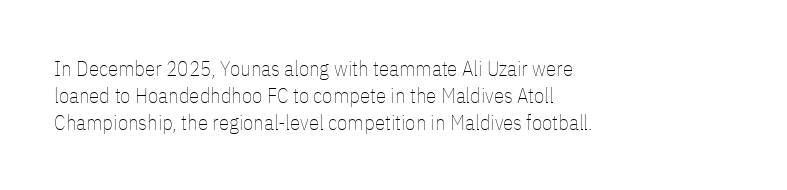
These lines keep a tight, regular rhythm from letter to letter. The rows are spaced the way most documents space them. Nothing heavy about these letters — not bold at all. A roman cut, with each character standing at attention. Check under the words: just untouched page. All the whitespace from short lines collects on the right.
